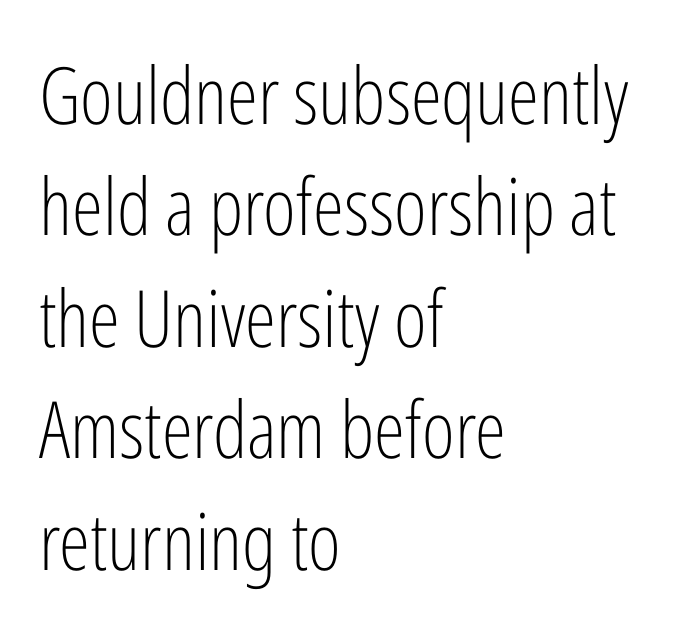
{"serif": "no", "italic": "no", "bold": "no", "weight": "light", "width": "condensed", "stroke_contrast": "low", "x_height": "medium", "monospaced": "no", "underline": "no", "align": "left", "line_spacing": "normal", "line_spacing_ratio": 1.41, "letter_spacing": "normal", "letter_spacing_em": 0.0, "glyph_px": 79}
